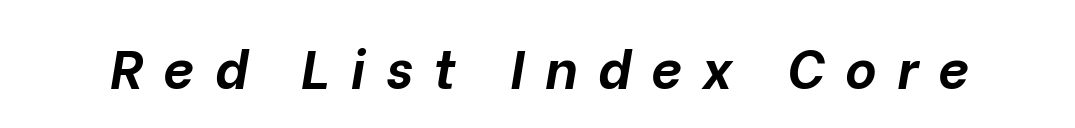
Decoration check: the copy has no underline. The typography opts for an oblique posture over an upright one. The line texture is sparse and dotted thanks to wide tracking. Compared with an ordinary text face, these strokes are far heavier — a full bold. Think of a printed novel: that variable character pitch is what you see here.
